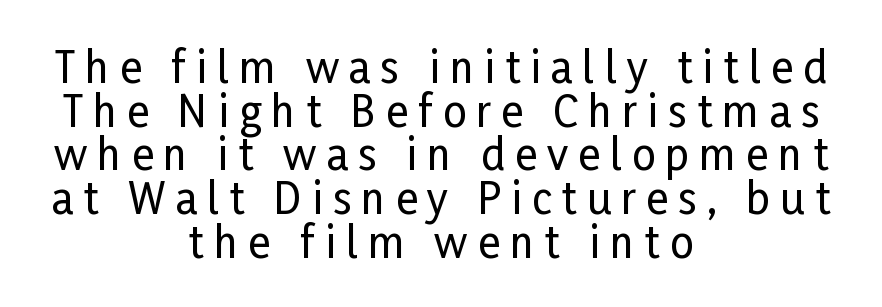
Q: Is the text italic (slanted)? A: No, it is upright.
Q: Is the typeface a serif or a sans-serif typeface? A: Sans-serif.
Q: Is the text underlined? A: No.
Q: How is the paragraph aligned? A: Centered.
Q: Is the spacing between letters normal or unusually wide? A: Unusually wide.
Q: Is the spacing between lines tight, normal or loose? A: Tight.
Q: Width (condensed, normal, or wide)? A: Condensed.
Q: Stroke contrast? A: Low.
Q: x-height? A: Medium.
Q: Monospaced? A: No.
